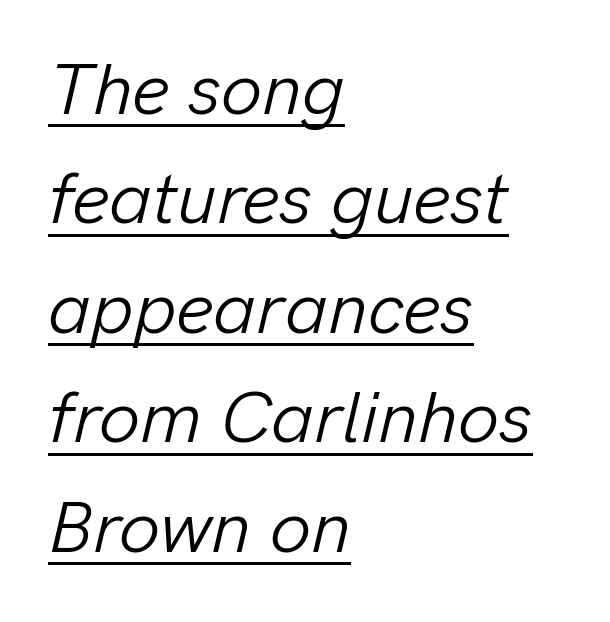
Q: Is the text bold? A: No.
Q: Is the text italic (slanted)? A: Yes, it leans right by about 13 degrees.
Q: Is the text underlined? A: Yes.
Q: How is the paragraph aligned? A: Left-aligned.
Q: Is the spacing between letters normal or unusually wide? A: Normal.
Q: Is the spacing between lines tight, normal or loose? A: Normal.
Q: Width (condensed, normal, or wide)? A: Normal.
Q: Stroke contrast? A: Low.
Q: x-height? A: Medium.
Q: Monospaced? A: No.
